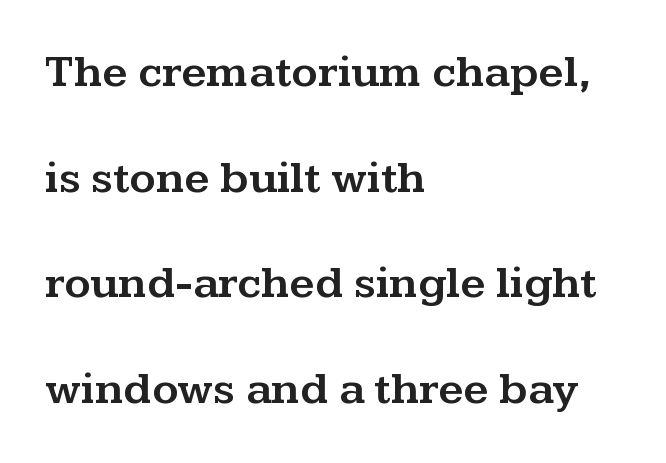
Descenders hang freely into open space. The face used here is seriffed, in the tradition of book romans. Baseline-to-baseline distance is far greater than the letter height. Here the designer chose a conventional face with non-uniform glyph widths. Reading down the block, your eye returns to a fixed left position each line. This rendering leaves character spacing at its baseline value.
